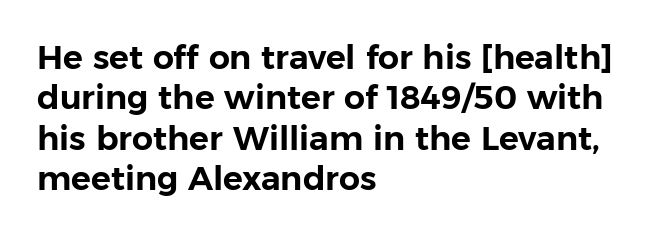
Anything drawn beneath the words? Only blank space. The passage shown is typed in a proportional face where columns would drift. Do the letters lean? They stand straight. Short note: letters normally spaced. The face used here is a sans, in the tradition of grotesques and geometrics. These lines stack with their left ends in a neat column.
